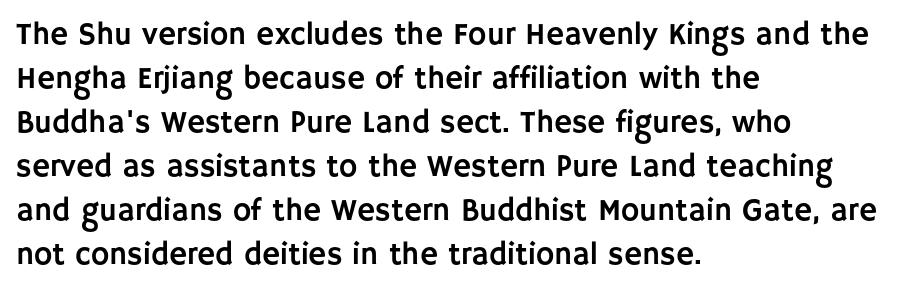
{"serif": "no", "italic": "no", "width": "normal", "stroke_contrast": "low", "x_height": "large", "monospaced": "no", "underline": "no", "align": "left", "line_spacing": "normal", "line_spacing_ratio": 1.42, "letter_spacing": "normal", "letter_spacing_em": 0.0, "glyph_px": 31}
